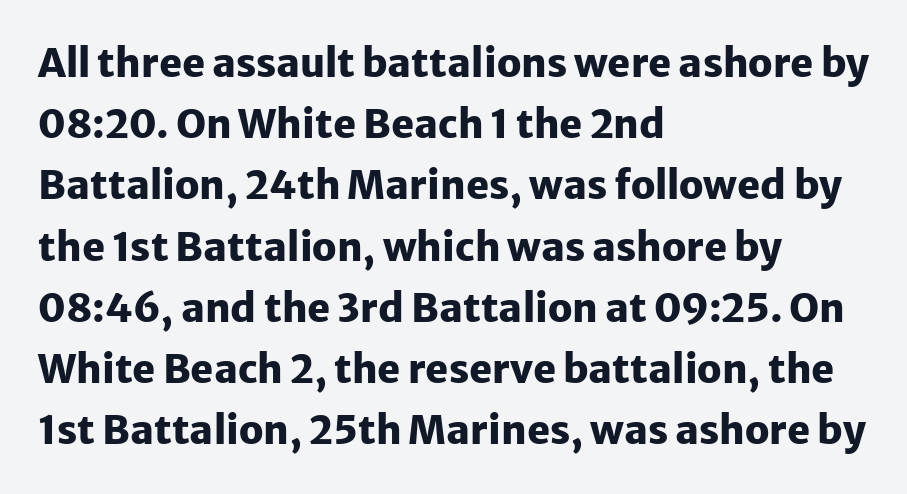
Q: Is the text bold? A: Yes.
Q: Is the text italic (slanted)? A: No, it is upright.
Q: Is the typeface a serif or a sans-serif typeface? A: Sans-serif.
Q: Is the text underlined? A: No.
Q: How is the paragraph aligned? A: Left-aligned.
Q: Is the spacing between letters normal or unusually wide? A: Normal.
Q: Is the spacing between lines tight, normal or loose? A: Normal.
Q: Width (condensed, normal, or wide)? A: Normal.
Q: Stroke contrast? A: Low.
Q: x-height? A: Medium.
Q: Monospaced? A: No.
